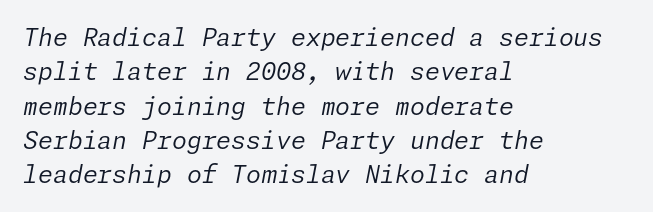
Q: Is the text bold? A: No.
Q: Is the text italic (slanted)? A: Yes, it leans right by about 11 degrees.
Q: Is the text underlined? A: No.
Q: How is the paragraph aligned? A: Left-aligned.
Q: Is the spacing between letters normal or unusually wide? A: Normal.
Q: Is the spacing between lines tight, normal or loose? A: Normal.
